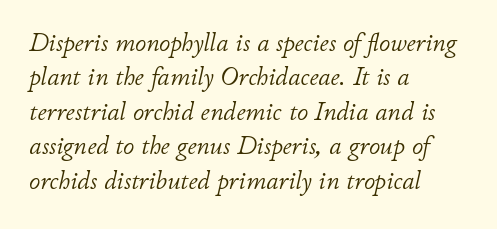
{"italic": "yes", "lean": "right", "slant_degrees": 11, "bold": "no", "underline": "no", "align": "left", "line_spacing": "normal", "line_spacing_ratio": 1.38, "letter_spacing": "normal", "letter_spacing_em": 0.0, "glyph_px": 25}
